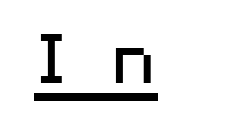
The weight tops out at a normal text grade. Every word sits above its own underline. Letterform terminals end flat and unadorned throughout the passage. Tracking value appears strongly positive — letters spread wide. The face used here is proportionally spaced, like ordinary book or web type.
